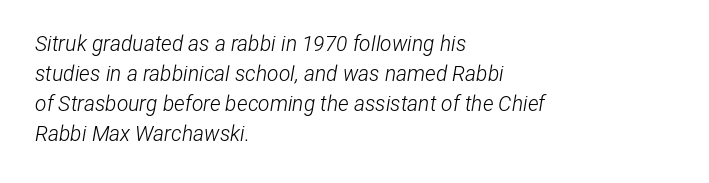
Q: Is the text bold? A: No.
Q: Is the text italic (slanted)? A: Yes, it leans right by about 12 degrees.
Q: Is the text underlined? A: No.
Q: How is the paragraph aligned? A: Left-aligned.
Q: Is the spacing between letters normal or unusually wide? A: Normal.
Q: Is the spacing between lines tight, normal or loose? A: Normal.
